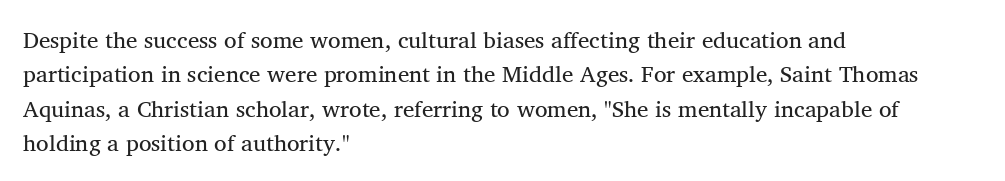
Observe the ordinary spacing: letters are neighbours, not strangers. Only glyphs here, with clear space below each row. Honestly, the row spacing looks completely unremarkable. No letter is thick-stroked: the sample isn't bold.
